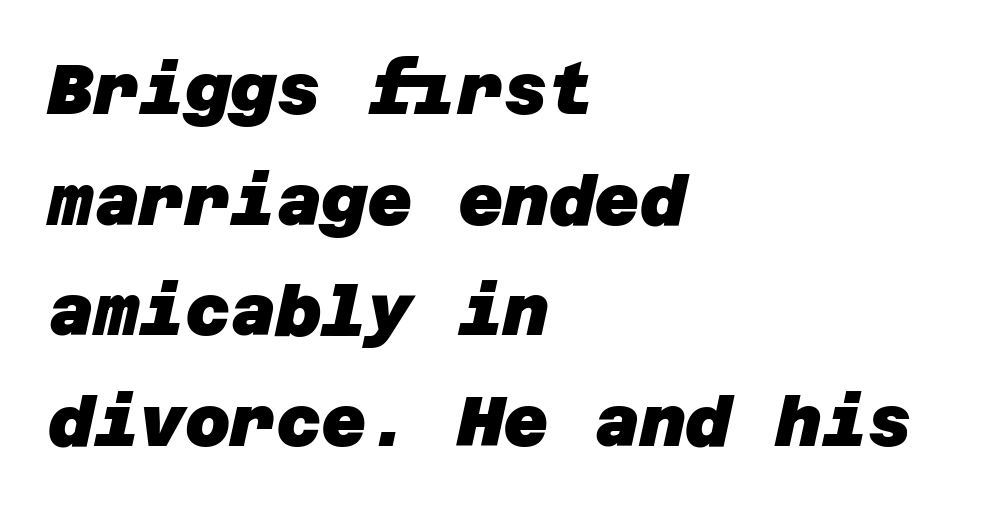
{"serif": "no", "bold": "yes", "weight": "heavy", "width": "normal", "stroke_contrast": "low", "x_height": "large", "underline": "no", "align": "left", "line_spacing": "normal", "line_spacing_ratio": 1.58, "letter_spacing": "normal", "letter_spacing_em": 0.0, "glyph_px": 70}
